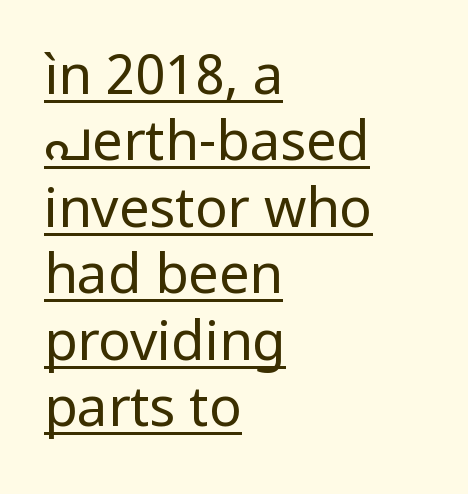
The image shows 54 px regular-weight sans-serif type, upright; set left-aligned, line spacing 1.23x, normal letter spacing, underlined; low stroke contrast and a medium x-height.
